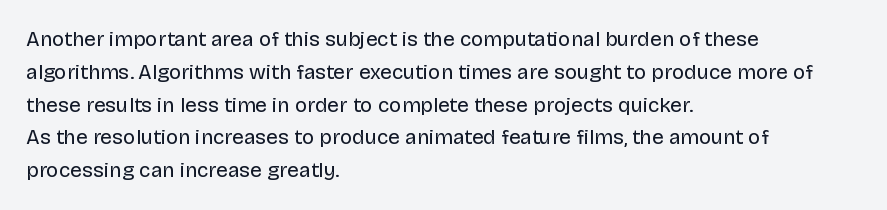
Q: Is the text bold? A: No.
Q: Is the text italic (slanted)? A: No, it is upright.
Q: Is the text underlined? A: No.
Q: How is the paragraph aligned? A: Left-aligned.
Q: Is the spacing between letters normal or unusually wide? A: Normal.
Q: Is the spacing between lines tight, normal or loose? A: Normal.
